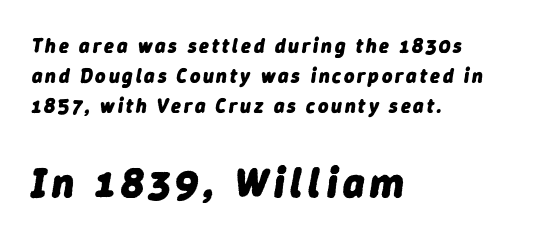
Q: Is the text bold? A: Yes.
Q: Is the text italic (slanted)? A: Yes, it leans right by about 9 degrees.
Q: Is the text underlined? A: No.
Q: How is the paragraph aligned? A: Left-aligned.
Q: Is the spacing between lines tight, normal or loose? A: Normal.
Q: Which block of text is set in a larger size, the first (top) or the second (bottom)? A: The second (bottom) one.
Q: Width (condensed, normal, or wide)? A: Normal.
Q: Stroke contrast? A: Low.
Q: x-height? A: Medium.
Q: Monospaced? A: No.
